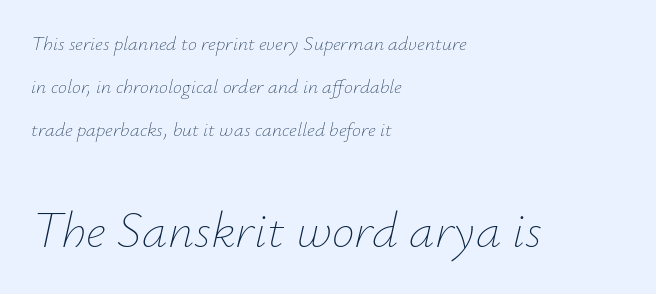
A typesetter would call this proportional, since set widths differ per character. Ink coverage per letter is moderate at most. In terms of letterspacing, this is plain default setting. The lettering tilts uniformly, giving the passage an italic look. Honestly, the rows look like they've been pulled way apart. Block two is the big one; block one sits smaller above it.
